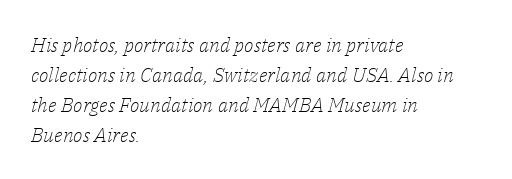
{"italic": "yes", "lean": "right", "slant_degrees": 14, "bold": "no", "underline": "no", "align": "left", "line_spacing": "normal", "line_spacing_ratio": 1.5, "letter_spacing": "normal", "letter_spacing_em": 0.0, "glyph_px": 20}
